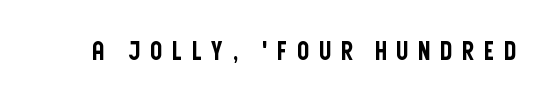
{"italic": "no", "underline": "no", "letter_spacing": "wide", "letter_spacing_em": 0.34, "glyph_px": 25}
